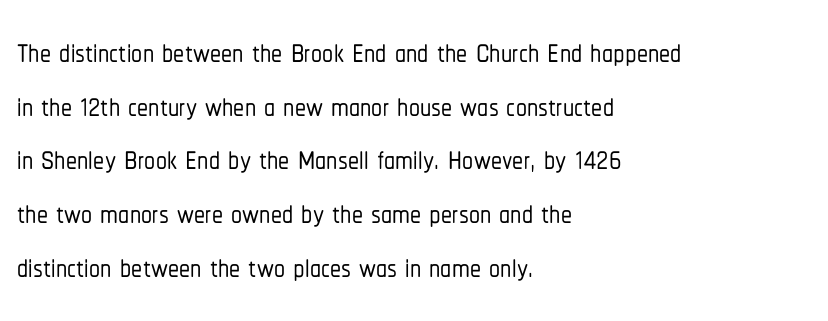
{"serif": "no", "italic": "no", "width": "condensed", "stroke_contrast": "low", "x_height": "medium", "monospaced": "no", "underline": "no", "align": "left", "line_spacing_ratio": 1.22, "letter_spacing": "normal", "letter_spacing_em": 0.0, "glyph_px": 44}
